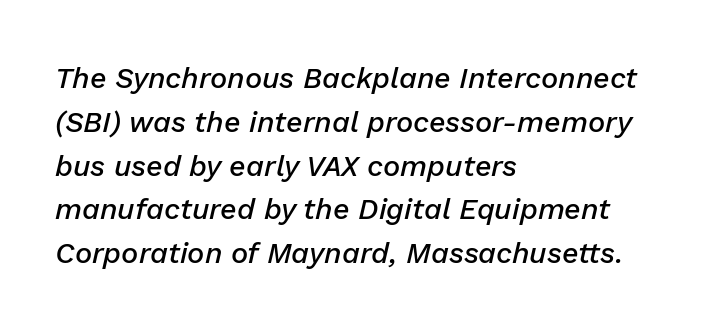
The image shows 29 px semibold type, italic (leaning right); set left-aligned, normal line spacing (1.51x), normal letter spacing, not underlined; low stroke contrast and a medium x-height.
